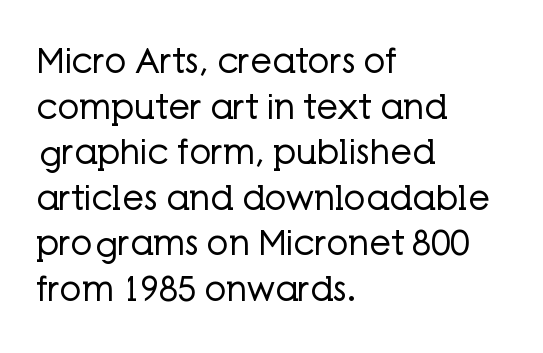
The image shows 34 px regular-weight sans-serif type, upright; set left-aligned, normal line spacing (1.34x), normal letter spacing, not underlined; low stroke contrast and a medium x-height.
